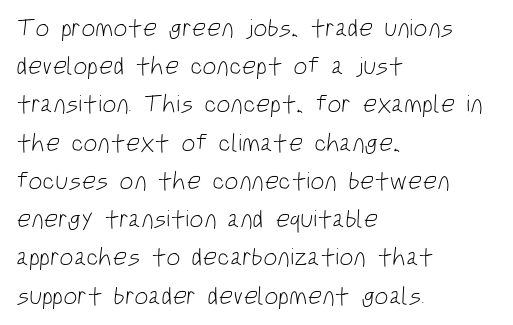
Q: Is the text bold? A: No.
Q: Is the text underlined? A: No.
Q: How is the paragraph aligned? A: Left-aligned.
Q: Is the spacing between letters normal or unusually wide? A: Normal.
Q: Is the spacing between lines tight, normal or loose? A: Normal.
